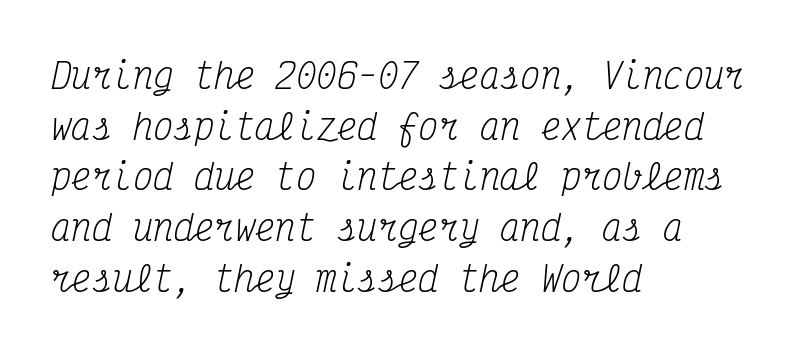
How are the letters spaced? Ordinarily, with no added tracking. The words here are not underlined. Note the uniform advance width — an 'i' takes as much space as an 'm'. Vertical spacing — default.
